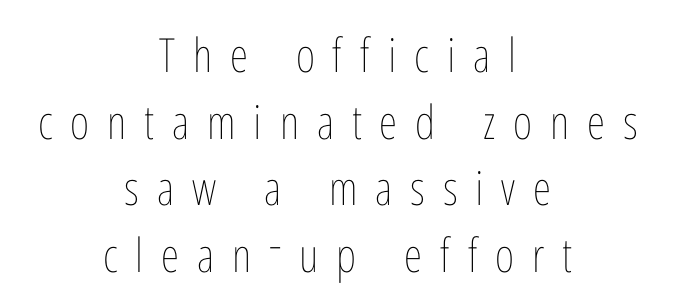
{"italic": "no", "bold": "no", "weight": "thin", "width": "condensed", "stroke_contrast": "low", "x_height": "medium", "monospaced": "no", "underline": "no", "align": "center", "line_spacing": "normal", "line_spacing_ratio": 1.42, "letter_spacing": "wide", "letter_spacing_em": 0.38, "glyph_px": 47}
